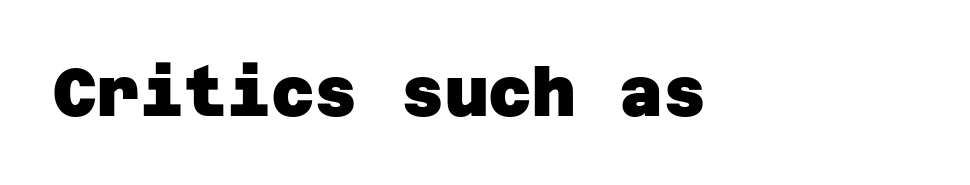
{"serif": "no", "bold": "yes", "weight": "heavy", "width": "normal", "stroke_contrast": "low", "x_height": "large", "underline": "no", "letter_spacing": "normal", "letter_spacing_em": 0.0, "glyph_px": 67}
